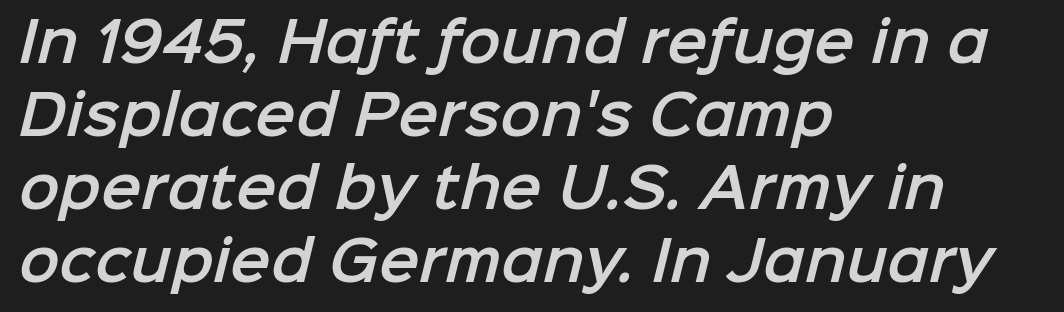
Q: Is the typeface a serif or a sans-serif typeface? A: Sans-serif.
Q: Is the text underlined? A: No.
Q: How is the paragraph aligned? A: Left-aligned.
Q: Is the spacing between letters normal or unusually wide? A: Normal.
Q: Is the spacing between lines tight, normal or loose? A: Normal.
Q: Width (condensed, normal, or wide)? A: Normal.
Q: Stroke contrast? A: Low.
Q: x-height? A: Medium.
Q: Monospaced? A: No.
